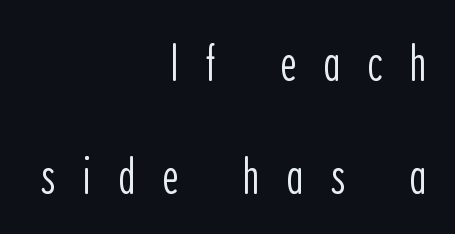
The image shows 53 px light, condensed sans-serif type, upright; set right-aligned, loose line spacing (2.13x), unusually wide letter spacing (+0.49 em), not underlined; low stroke contrast and a medium x-height.
